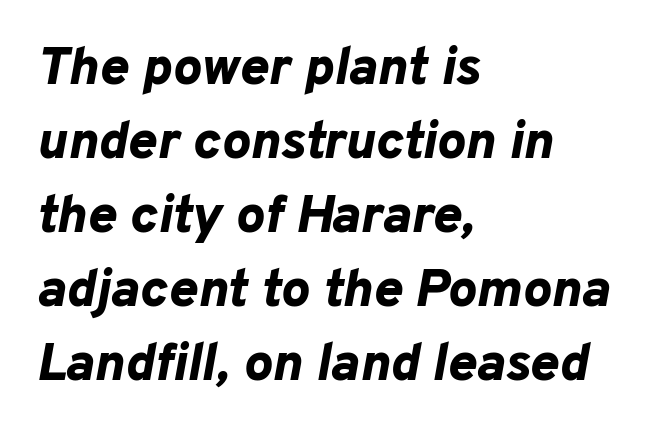
{"italic": "yes", "lean": "right", "slant_degrees": 10, "bold": "yes", "weight": "bold", "width": "normal", "stroke_contrast": "low", "x_height": "medium", "monospaced": "no", "underline": "no", "align": "left", "line_spacing": "normal", "line_spacing_ratio": 1.37, "letter_spacing": "normal", "letter_spacing_em": 0.0, "glyph_px": 54}
